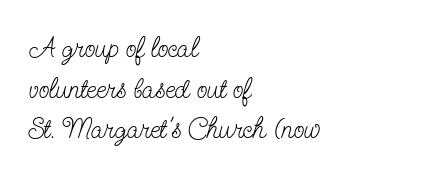
Glance below the letters and you will spot only blank space. Is this a fixed-width face? No — the glyphs have proportional, varying widths. The passage shown is not bold in any degree. This block has exactly the height ordinary leading produces. The gaps between neighbouring characters are ordinary and unremarkable.
